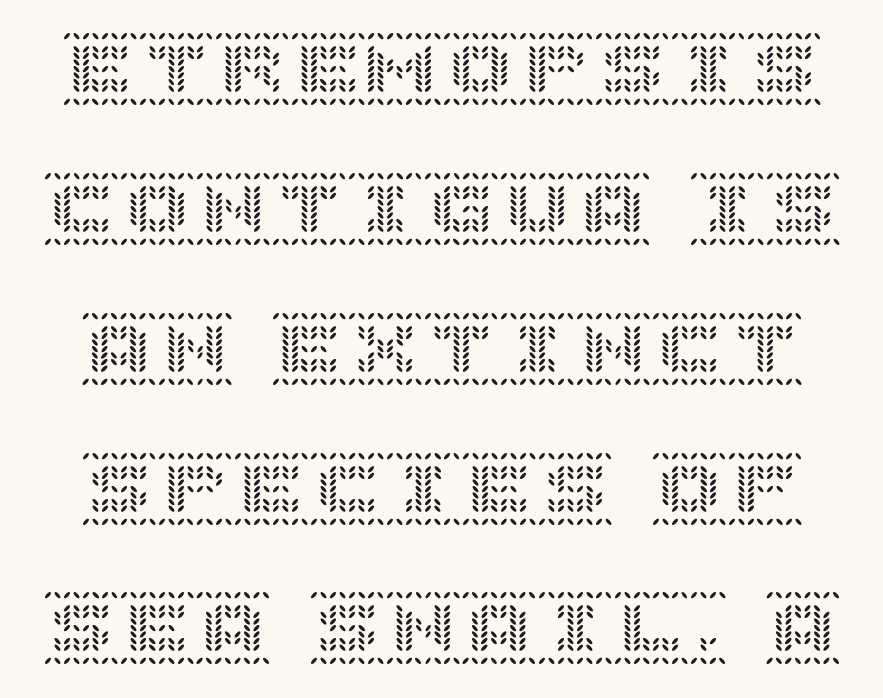
Is there any slant? The stems are plumb. This sample uses plain, unmodified letter spacing. Check under the words: just untouched page.
